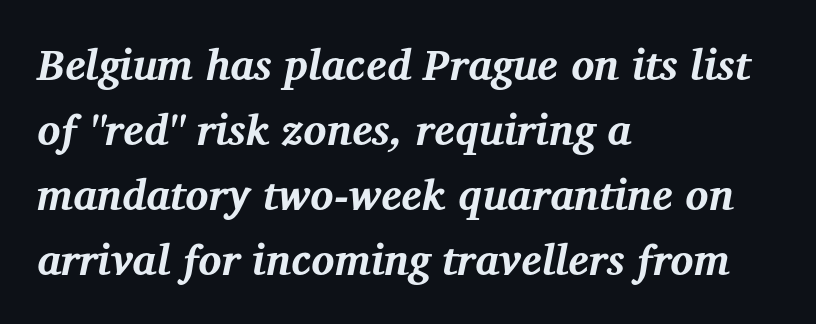
The image shows 43 px bold serif type, italic (leaning right); set left-aligned, normal line spacing (1.51x), normal letter spacing, not underlined; medium stroke contrast and a medium x-height.
